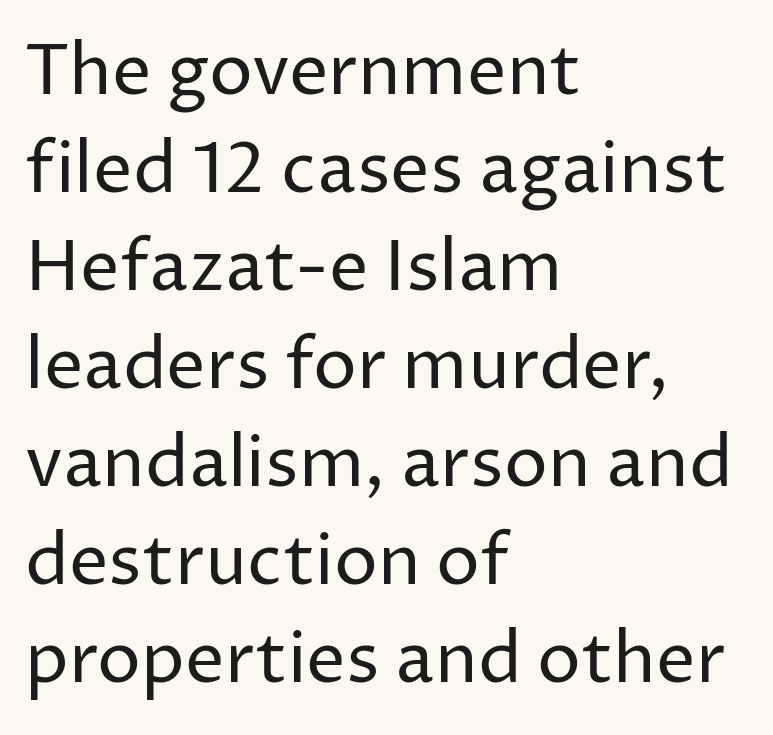
No italicization has been applied; the sample stays upright. The letters advance in unequal steps, a hallmark of proportional type. No chunkiness to these letters — they're not bold. The foot of each line stays bare and open. The gaps between neighbouring characters are ordinary and unremarkable.
